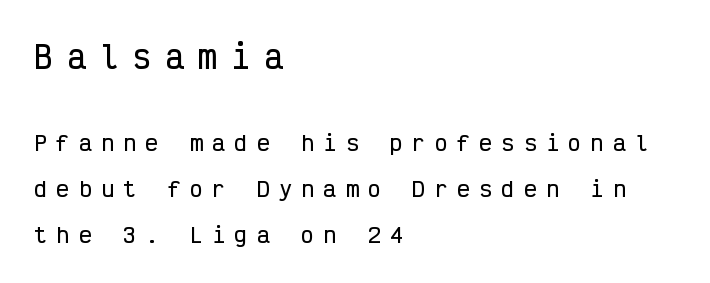
Bigger letters appear in the top chunk; the bottom chunk is reduced. This rendering uses left alignment, leaving the right contour irregular. The foot of each line stays bare and open. The letters are spread apart with noticeably loose tracking. Posture: upright roman. Looks like terminal output: every glyph gets an equal slot.
